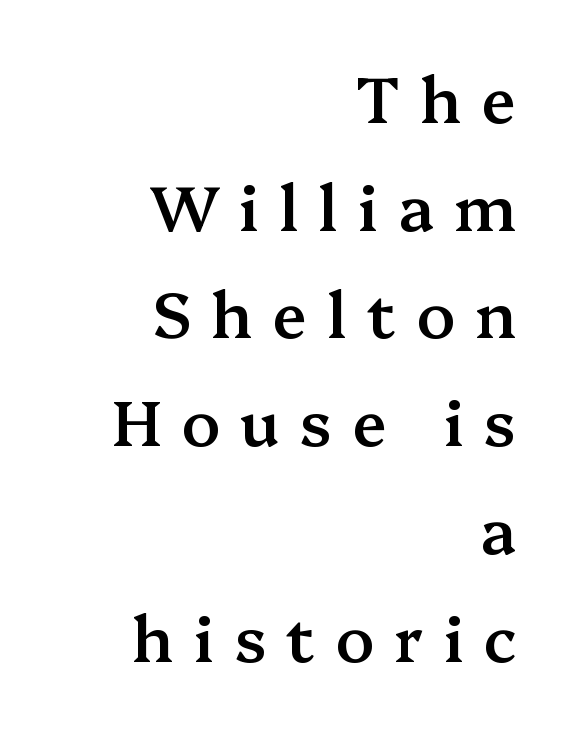
{"serif": "yes", "italic": "no", "bold": "semi", "weight": "semibold", "width": "normal", "stroke_contrast": "medium", "x_height": "medium", "monospaced": "no", "underline": "no", "align": "right", "line_spacing_ratio": 1.71, "letter_spacing": "wide", "letter_spacing_em": 0.32, "glyph_px": 63}
